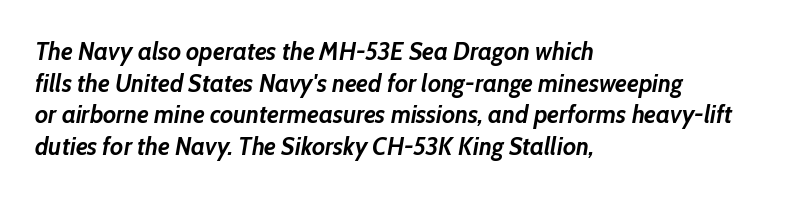
Q: Is the text bold? A: Yes.
Q: Is the text italic (slanted)? A: Yes, it leans right by about 10 degrees.
Q: Is the text underlined? A: No.
Q: How is the paragraph aligned? A: Left-aligned.
Q: Is the spacing between letters normal or unusually wide? A: Normal.
Q: Is the spacing between lines tight, normal or loose? A: Normal.
